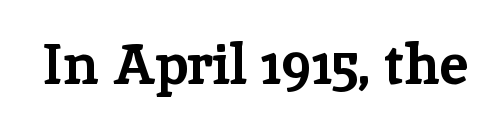
Q: Is the text bold? A: Yes.
Q: Is the text italic (slanted)? A: No, it is upright.
Q: Is the typeface a serif or a sans-serif typeface? A: Serif.
Q: Is the text underlined? A: No.
Q: Is the spacing between letters normal or unusually wide? A: Normal.
Q: Width (condensed, normal, or wide)? A: Normal.
Q: Stroke contrast? A: Low.
Q: x-height? A: Medium.
Q: Monospaced? A: No.
